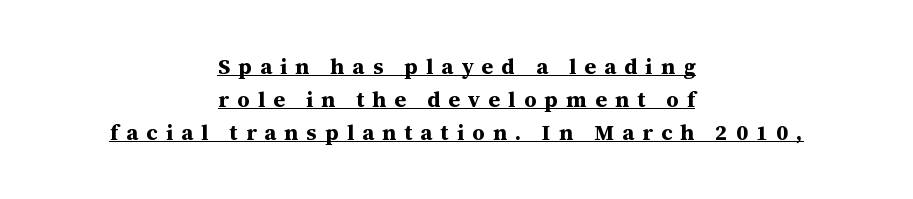
The image shows 22 px bold type, upright; set centered, normal line spacing (1.5x), unusually wide letter spacing (+0.37 em), underlined.
